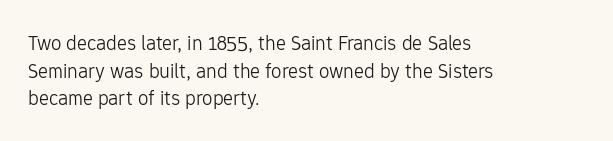
{"italic": "no", "bold": "no", "underline": "no", "align": "left", "line_spacing": "normal", "line_spacing_ratio": 1.32, "letter_spacing": "normal", "letter_spacing_em": 0.0, "glyph_px": 21}
